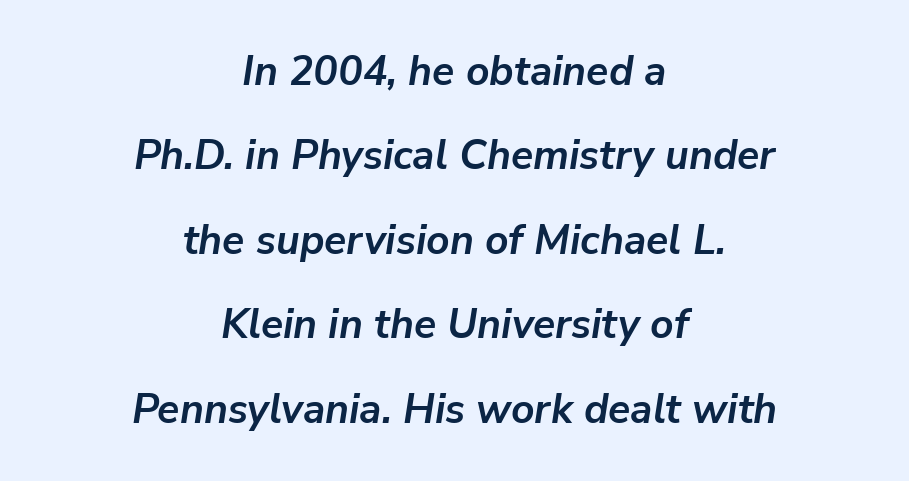
Every character sits at an angle, as italics do. This rendering leaves character spacing at its baseline value. Baseline-to-baseline distance is far greater than the letter height. This sample has the flowing, uneven cadence of proportional lettering.
